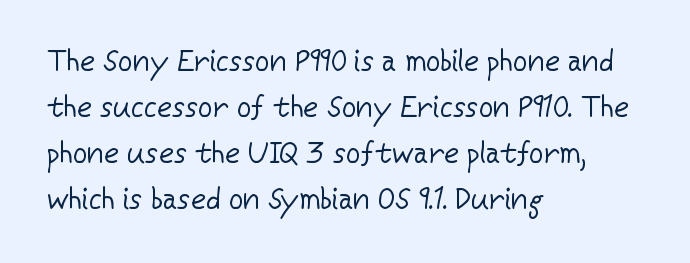
Clear beneath every line of the passage. Which margin do the lines hug? The left one — the right edge is uneven. Each letter keeps its own natural width here, so spacing adapts to shape. Is the stroke heavy? The answer is a plain regular-or-lighter.
